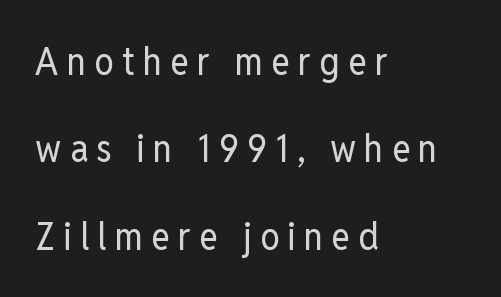
Q: Is the text bold? A: No.
Q: Is the text italic (slanted)? A: No, it is upright.
Q: Is the typeface a serif or a sans-serif typeface? A: Sans-serif.
Q: Is the text underlined? A: No.
Q: How is the paragraph aligned? A: Left-aligned.
Q: Is the spacing between letters normal or unusually wide? A: Unusually wide.
Q: Is the spacing between lines tight, normal or loose? A: Loose.
Q: Width (condensed, normal, or wide)? A: Condensed.
Q: Stroke contrast? A: Low.
Q: x-height? A: Medium.
Q: Monospaced? A: No.
